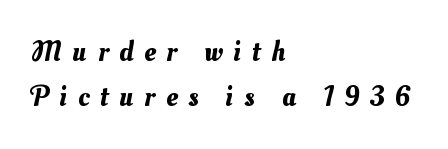
{"width": "normal", "stroke_contrast": "medium", "x_height": "small", "monospaced": "no", "underline": "no", "align": "left", "line_spacing": "normal", "line_spacing_ratio": 1.56, "letter_spacing": "wide", "letter_spacing_em": 0.37, "glyph_px": 29}
